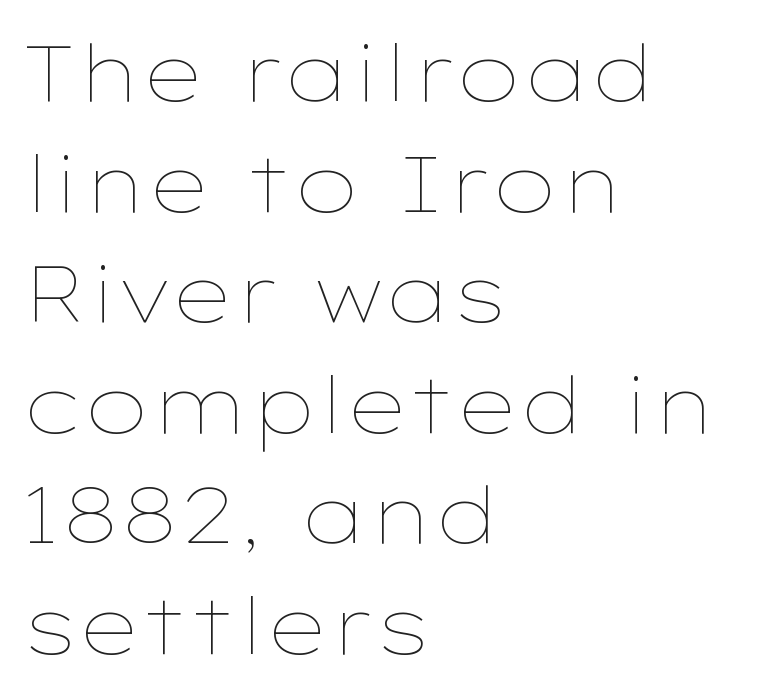
Q: Is the text bold? A: No.
Q: Is the text italic (slanted)? A: No, it is upright.
Q: Is the text underlined? A: No.
Q: How is the paragraph aligned? A: Left-aligned.
Q: Is the spacing between letters normal or unusually wide? A: Normal.
Q: Is the spacing between lines tight, normal or loose? A: Normal.
Q: Width (condensed, normal, or wide)? A: Wide.
Q: Stroke contrast? A: Low.
Q: x-height? A: Medium.
Q: Monospaced? A: No.
